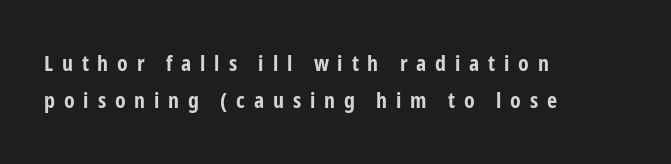
{"italic": "no", "bold": "yes", "underline": "no", "align": "left", "line_spacing": "normal", "line_spacing_ratio": 1.69, "letter_spacing": "wide", "letter_spacing_em": 0.4, "glyph_px": 22}
